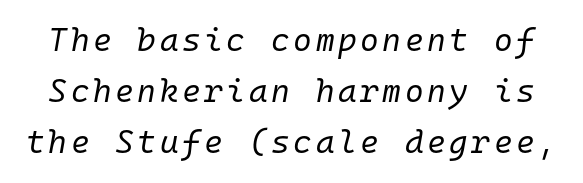
The image shows 32 px regular-weight type, italic (leaning right), monospaced; set normal line spacing (1.6x), not underlined; low stroke contrast and a medium x-height.
